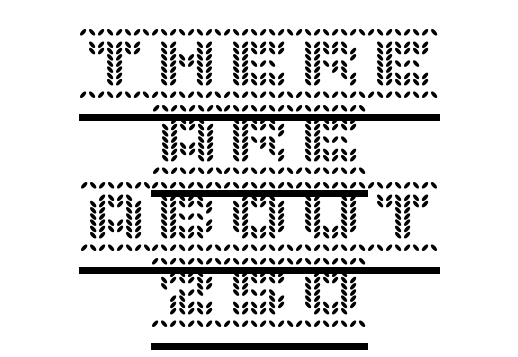
Q: Is the text italic (slanted)? A: No, it is upright.
Q: Is the text underlined? A: Yes.
Q: How is the paragraph aligned? A: Centered.
Q: Is the spacing between letters normal or unusually wide? A: Normal.
Q: Is the spacing between lines tight, normal or loose? A: Tight.
Q: Width (condensed, normal, or wide)? A: Normal.
Q: x-height? A: Large.
